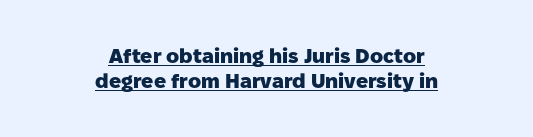
{"italic": "no", "bold": "yes", "underline": "yes", "align": "center", "line_spacing_ratio": 1.23, "letter_spacing": "normal", "letter_spacing_em": 0.0, "glyph_px": 20}
